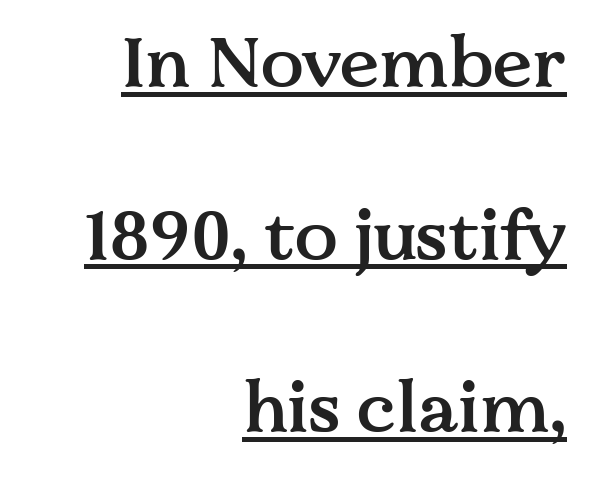
Firm but not heavy-handed strokes: this text is semibold. Here the designer chose a conventional face with non-uniform glyph widths. Upright lettering throughout. These lines stack with their right ends in a neat column.
